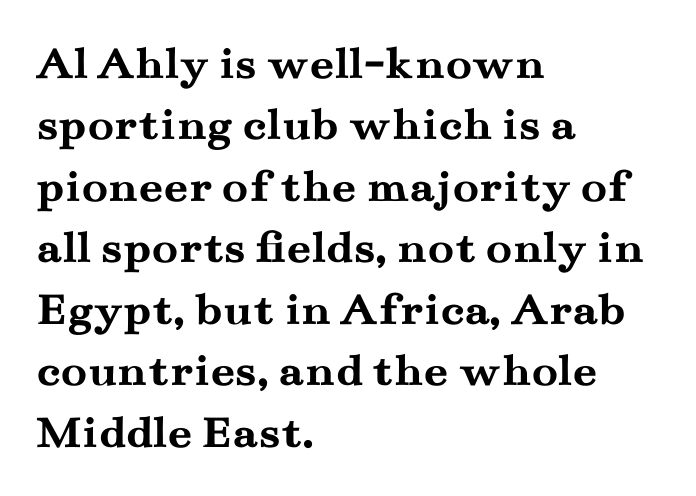
{"serif": "yes", "italic": "no", "bold": "yes", "weight": "semibold", "width": "wide", "stroke_contrast": "medium", "x_height": "small", "monospaced": "no", "underline": "no", "align": "left", "line_spacing": "normal", "line_spacing_ratio": 1.28, "letter_spacing": "normal", "letter_spacing_em": 0.0, "glyph_px": 48}
